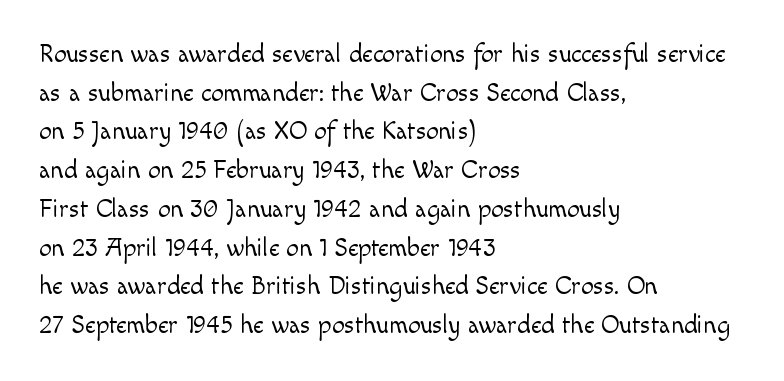
Q: Is the text bold? A: No.
Q: Is the text italic (slanted)? A: No, it is upright.
Q: Is the text underlined? A: No.
Q: How is the paragraph aligned? A: Left-aligned.
Q: Is the spacing between letters normal or unusually wide? A: Normal.
Q: Is the spacing between lines tight, normal or loose? A: Normal.
